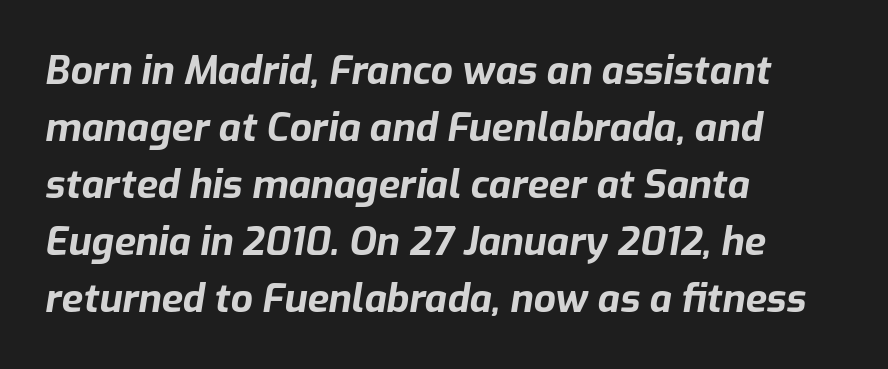
The image shows 39 px bold type, italic (leaning right); set left-aligned, normal line spacing (1.46x), normal letter spacing, not underlined; low stroke contrast and a medium x-height.
